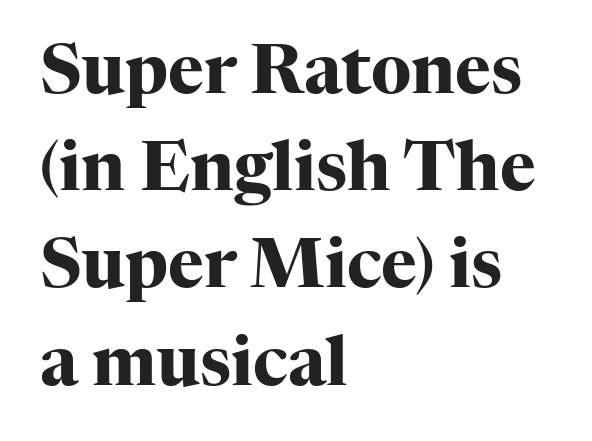
The image shows 68 px heavy serif type, upright; set left-aligned, normal line spacing (1.43x), normal letter spacing, not underlined; high stroke contrast and a medium x-height.
